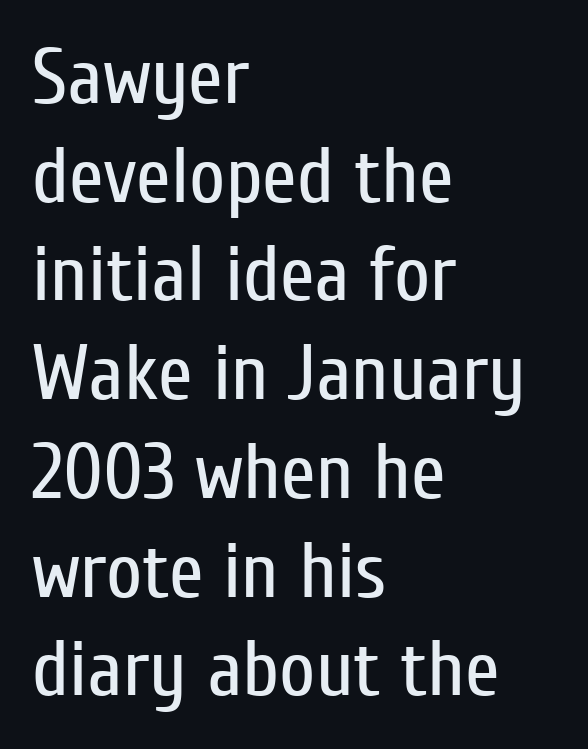
The image shows 79 px regular-weight, condensed sans-serif type, upright; set left-aligned, normal line spacing (1.25x), normal letter spacing, not underlined; low stroke contrast and a medium x-height.
